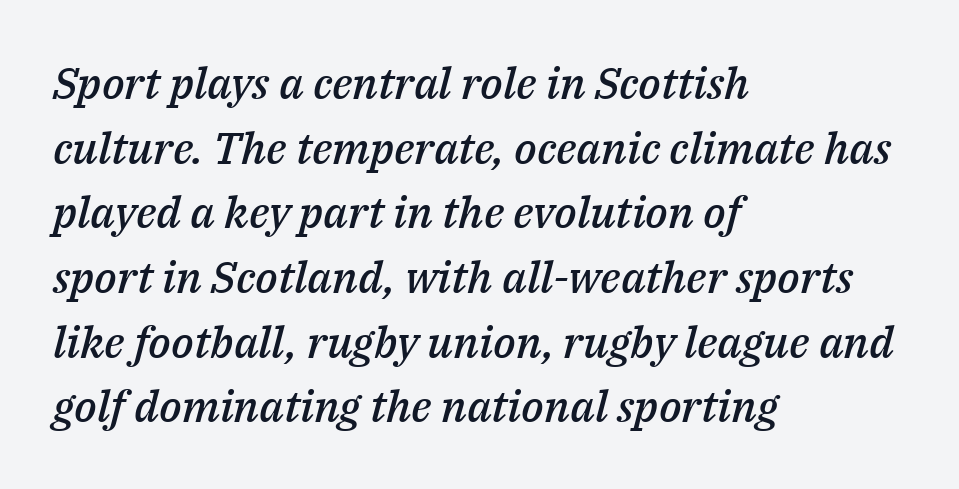
The image shows 44 px semibold type, italic (leaning right); set left-aligned, normal line spacing (1.47x), normal letter spacing, not underlined; medium stroke contrast and a medium x-height.
